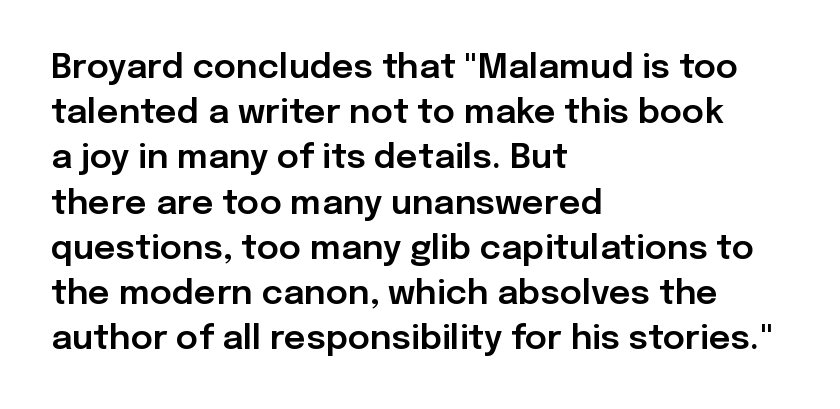
The image shows 34 px sans-serif type, upright; set left-aligned, normal line spacing (1.33x), normal letter spacing, not underlined; low stroke contrast and a medium x-height.
